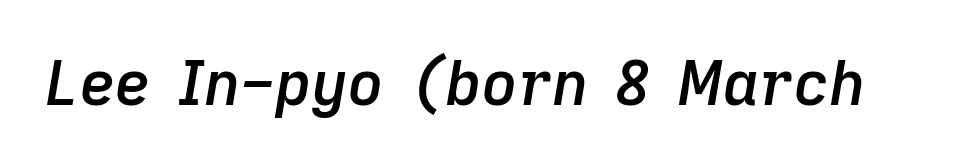
Check under the words: just untouched page. This sample has the flowing, uneven cadence of proportional lettering. Does extra space separate the letters? No, they use regular spacing. The typesetting leans somewhat heavy: a semibold. The glyphs look as if they've been sheared to an angle.
